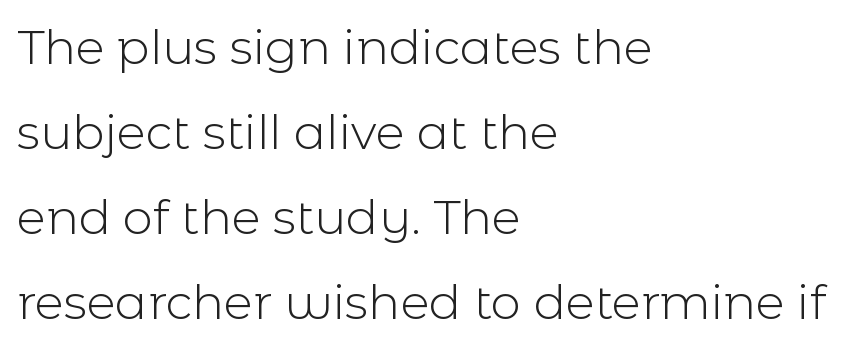
The image shows 48 px light sans-serif type, upright; set left-aligned, line spacing 1.77x, normal letter spacing, not underlined; a medium x-height.
